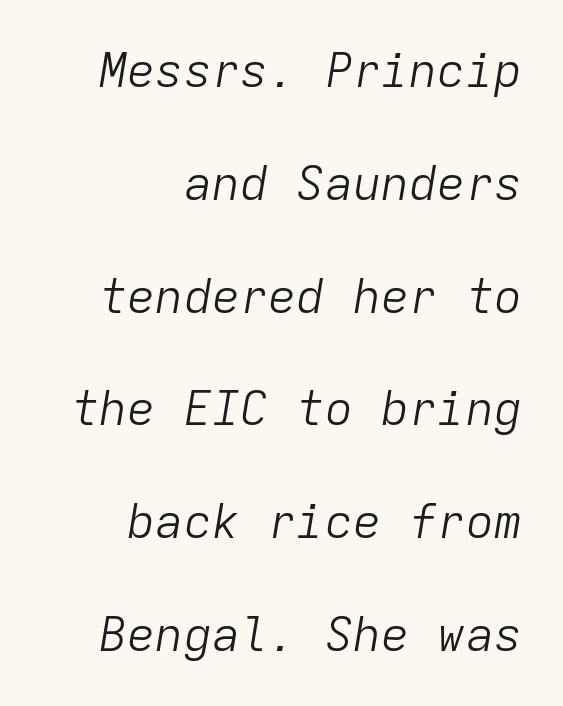
You could fit nearly another row in the gap between these rows. The rendering uses typewriter-style spacing with identical character cells. The face looks like a standard text weight, possibly lighter. This is oblique type, the kind used for emphasis or titles.
